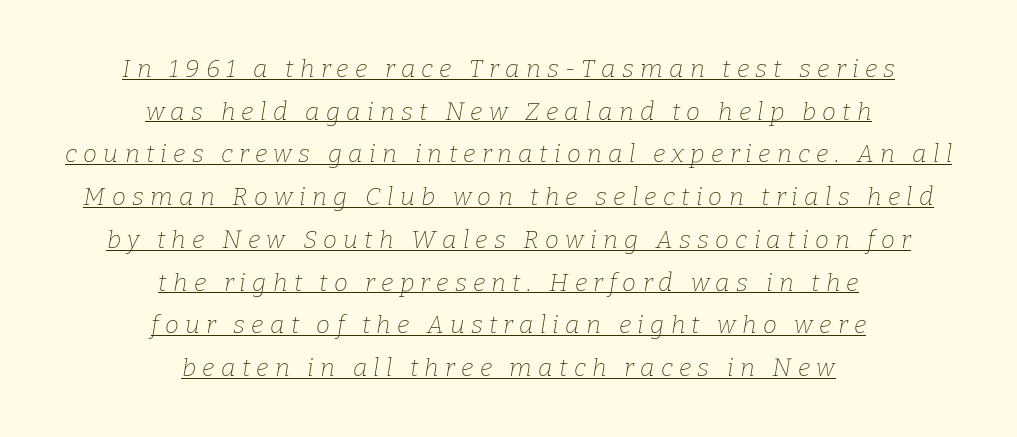
Q: Is the text bold? A: No.
Q: Is the text italic (slanted)? A: Yes, it leans right by about 9 degrees.
Q: Is the text underlined? A: Yes.
Q: How is the paragraph aligned? A: Centered.
Q: Is the spacing between letters normal or unusually wide? A: Unusually wide.
